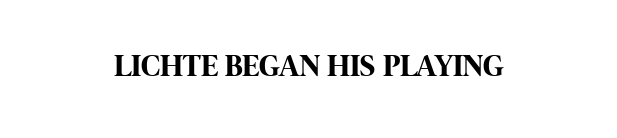
{"serif": "no", "italic": "no", "bold": "yes", "weight": "bold", "width": "condensed", "stroke_contrast": "high", "x_height": "large", "monospaced": "no", "underline": "no", "letter_spacing": "normal", "letter_spacing_em": 0.0, "glyph_px": 31}
